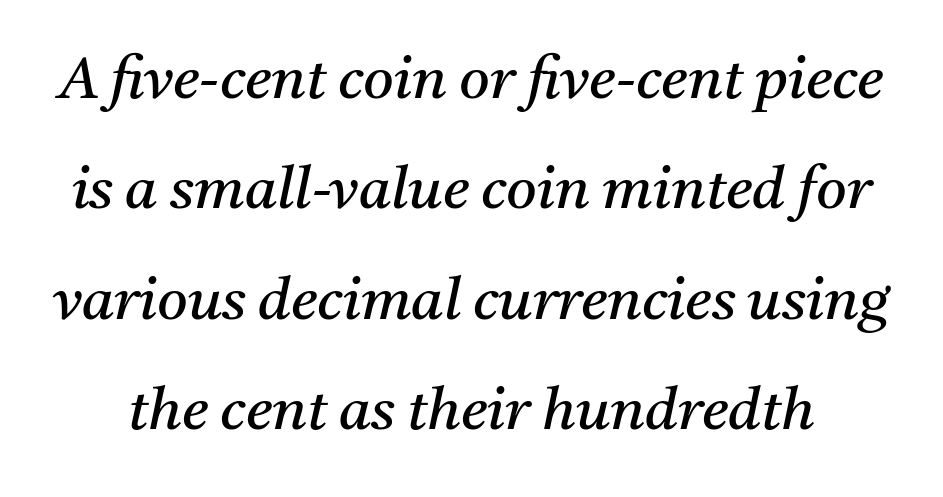
The image shows 59 px regular-weight serif type, italic (leaning right); set line spacing 1.87x, normal letter spacing, not underlined; medium stroke contrast and a medium x-height.
